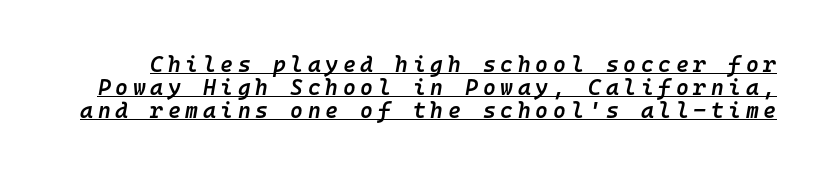
Q: Is the text bold? A: Semi-bold.
Q: Is the text italic (slanted)? A: Yes, it leans right by about 10 degrees.
Q: Is the text underlined? A: Yes.
Q: Is the spacing between letters normal or unusually wide? A: Unusually wide.
Q: Is the spacing between lines tight, normal or loose? A: Tight.
